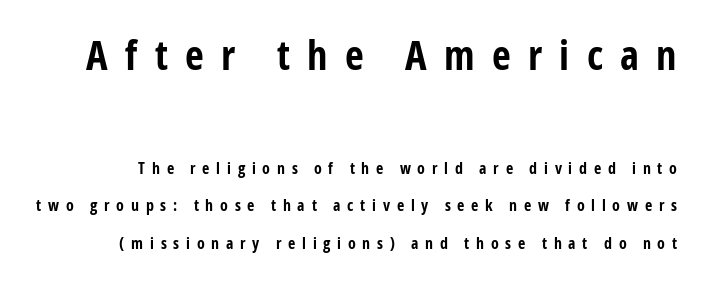
{"serif": "no", "italic": "no", "bold": "yes", "weight": "bold", "width": "condensed", "stroke_contrast": "low", "x_height": "medium", "monospaced": "no", "underline": "no", "line_spacing": "loose", "line_spacing_ratio": 2.36, "letter_spacing": "wide", "letter_spacing_em": 0.42, "larger_block": "first", "size_ratio": 2.56, "glyph_px": 41}
